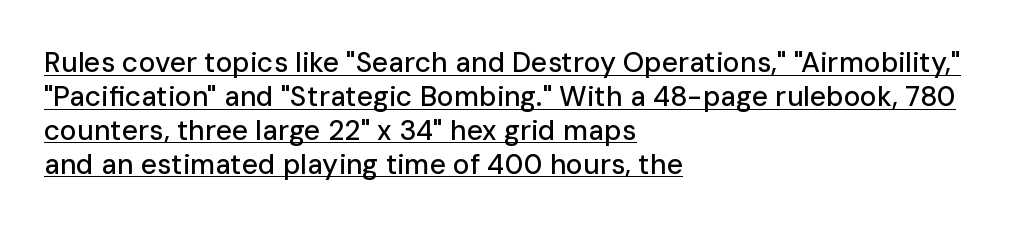
Q: Is the text italic (slanted)? A: No, it is upright.
Q: Is the typeface a serif or a sans-serif typeface? A: Sans-serif.
Q: Is the text underlined? A: Yes.
Q: How is the paragraph aligned? A: Left-aligned.
Q: Is the spacing between letters normal or unusually wide? A: Normal.
Q: Width (condensed, normal, or wide)? A: Normal.
Q: Stroke contrast? A: Low.
Q: x-height? A: Medium.
Q: Monospaced? A: No.
